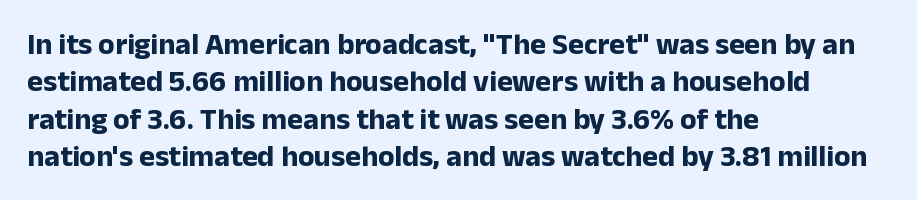
{"serif": "no", "italic": "no", "bold": "yes", "weight": "bold", "width": "normal", "stroke_contrast": "low", "x_height": "medium", "monospaced": "no", "underline": "no", "align": "left", "line_spacing": "normal", "line_spacing_ratio": 1.25, "letter_spacing": "normal", "letter_spacing_em": 0.0, "glyph_px": 30}
